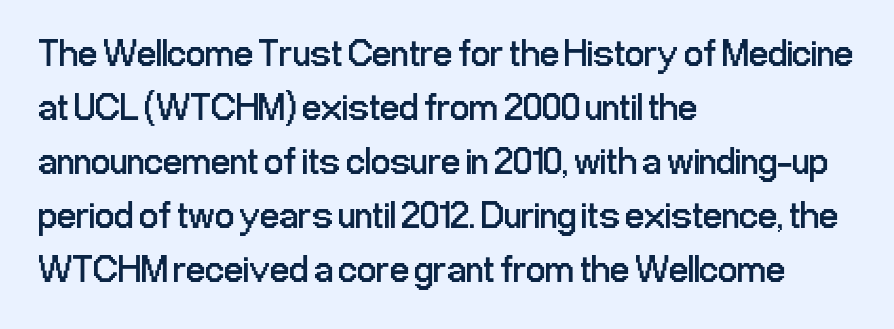
{"serif": "no", "italic": "no", "bold": "no", "weight": "regular", "width": "condensed", "stroke_contrast": "low", "x_height": "medium", "monospaced": "no", "underline": "no", "align": "left", "line_spacing": "normal", "line_spacing_ratio": 1.42, "letter_spacing": "normal", "letter_spacing_em": 0.0, "glyph_px": 38}
